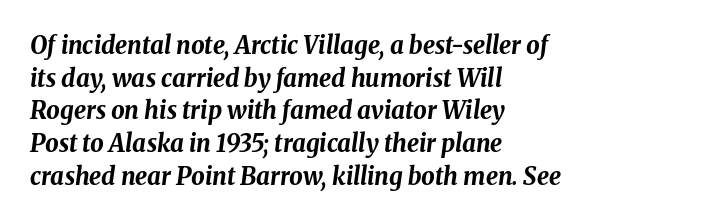
Bold? Absolutely — the strokes are thick and heavy. The compositor pushed each line to the left boundary. Check under the words: just untouched page. Each word holds together tightly as a unit, with standard inter-letter gaps. The vertical gap from one line to the next is medium.
